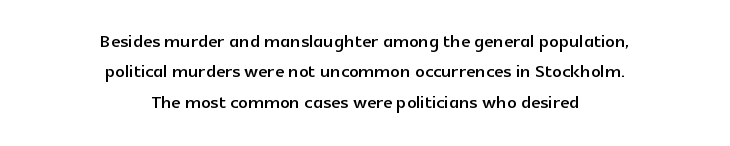
Q: Is the text italic (slanted)? A: No, it is upright.
Q: Is the text underlined? A: No.
Q: How is the paragraph aligned? A: Centered.
Q: Is the spacing between letters normal or unusually wide? A: Normal.
Q: Is the spacing between lines tight, normal or loose? A: Normal.
